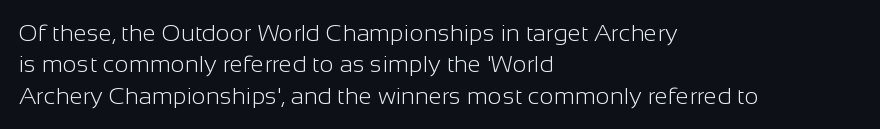
{"italic": "no", "bold": "no", "underline": "no", "align": "left", "line_spacing": "normal", "line_spacing_ratio": 1.31, "letter_spacing": "normal", "letter_spacing_em": 0.0, "glyph_px": 24}
